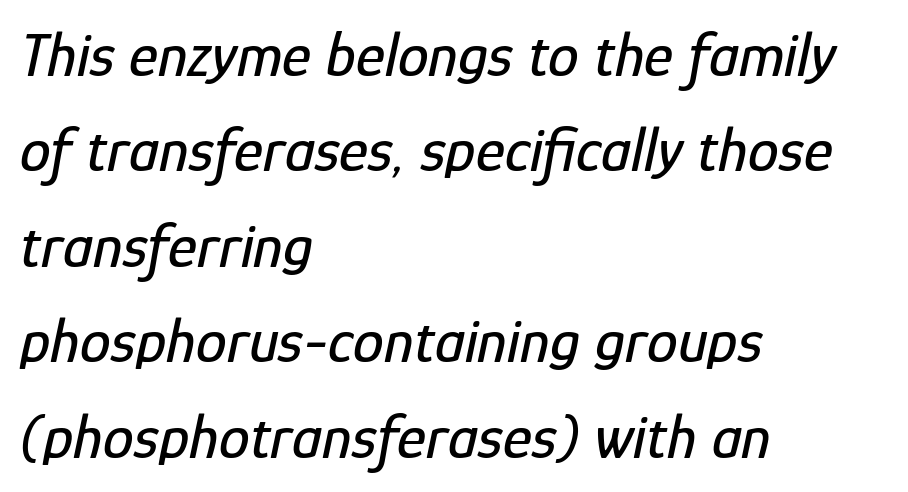
Q: Is the text italic (slanted)? A: Yes, it leans right by about 12 degrees.
Q: Is the text underlined? A: No.
Q: How is the paragraph aligned? A: Left-aligned.
Q: Is the spacing between letters normal or unusually wide? A: Normal.
Q: Is the spacing between lines tight, normal or loose? A: Normal.
Q: Width (condensed, normal, or wide)? A: Condensed.
Q: Stroke contrast? A: Low.
Q: x-height? A: Medium.
Q: Monospaced? A: No.
